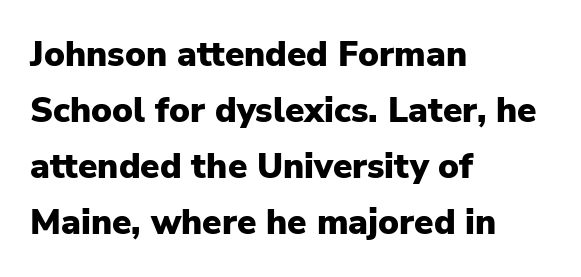
Q: Is the text bold? A: Yes.
Q: Is the text italic (slanted)? A: No, it is upright.
Q: Is the typeface a serif or a sans-serif typeface? A: Sans-serif.
Q: Is the text underlined? A: No.
Q: How is the paragraph aligned? A: Left-aligned.
Q: Is the spacing between letters normal or unusually wide? A: Normal.
Q: Is the spacing between lines tight, normal or loose? A: Normal.
Q: Width (condensed, normal, or wide)? A: Normal.
Q: Stroke contrast? A: Low.
Q: x-height? A: Medium.
Q: Monospaced? A: No.
